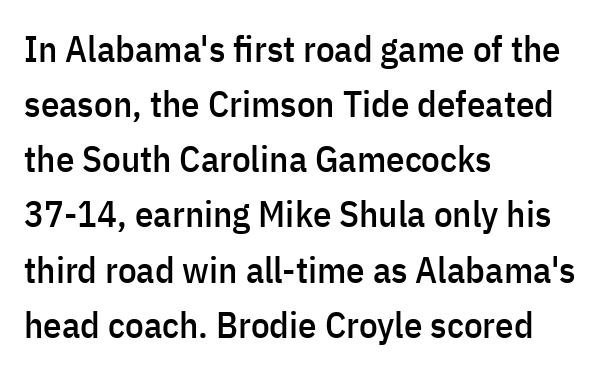
Q: Is the text italic (slanted)? A: No, it is upright.
Q: Is the typeface a serif or a sans-serif typeface? A: Sans-serif.
Q: Is the text underlined? A: No.
Q: How is the paragraph aligned? A: Left-aligned.
Q: Is the spacing between letters normal or unusually wide? A: Normal.
Q: Is the spacing between lines tight, normal or loose? A: Normal.
Q: Width (condensed, normal, or wide)? A: Condensed.
Q: Stroke contrast? A: Low.
Q: x-height? A: Medium.
Q: Monospaced? A: No.
